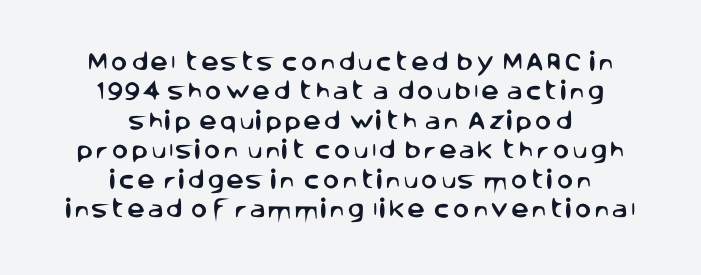
The image shows 20 px text type, upright; set centered, normal line spacing (1.47x), not underlined.
